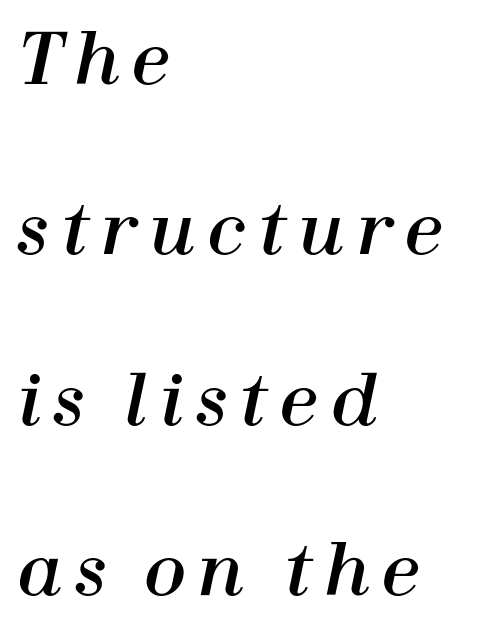
The strip under each line holds only bare page. Honestly, the rows look like they've been pulled way apart. Is this a fixed-width face? No — the glyphs have proportional, varying widths. Is the type slanted? Yes — the strokes lean at a clear angle. The paragraph has a hard left edge and a soft right edge.
